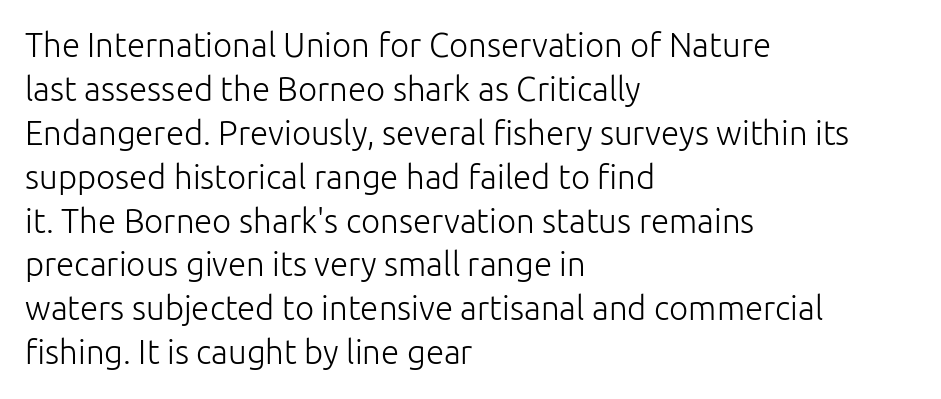
{"serif": "no", "italic": "no", "bold": "no", "weight": "light", "width": "normal", "stroke_contrast": "low", "x_height": "medium", "monospaced": "no", "underline": "no", "align": "left", "line_spacing": "normal", "line_spacing_ratio": 1.33, "letter_spacing": "normal", "letter_spacing_em": 0.0, "glyph_px": 33}
